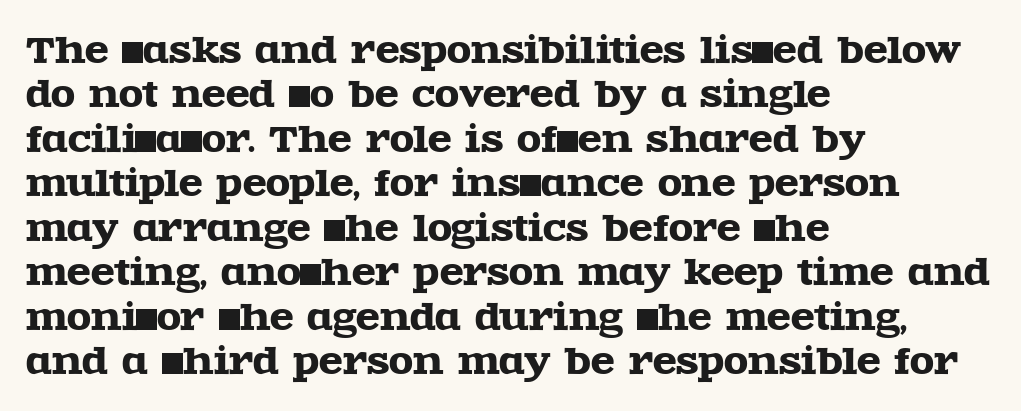
{"serif": "yes", "italic": "no", "width": "wide", "x_height": "large", "monospaced": "no", "underline": "no", "align": "left", "line_spacing": "normal", "line_spacing_ratio": 1.27, "letter_spacing": "normal", "letter_spacing_em": 0.0, "glyph_px": 35}
